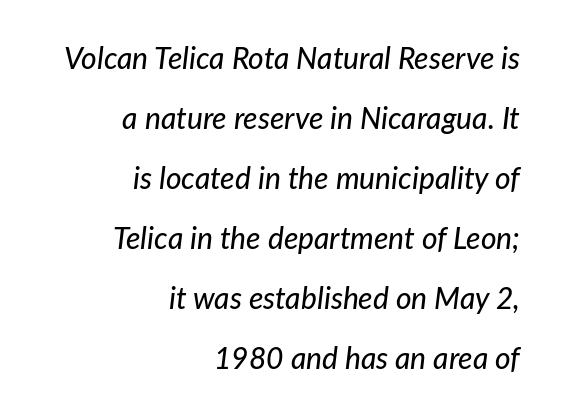
The face used here is rendered with its standard letterfit. Typeset ragged left — the right edge is the straight one. Students, observe: this is what heavily led, spacious text looks like. Spacing verdict: proportional, widths tailored to each character. The lettering tilts uniformly, giving the passage an italic look. Anything drawn beneath the words? Only blank space.
